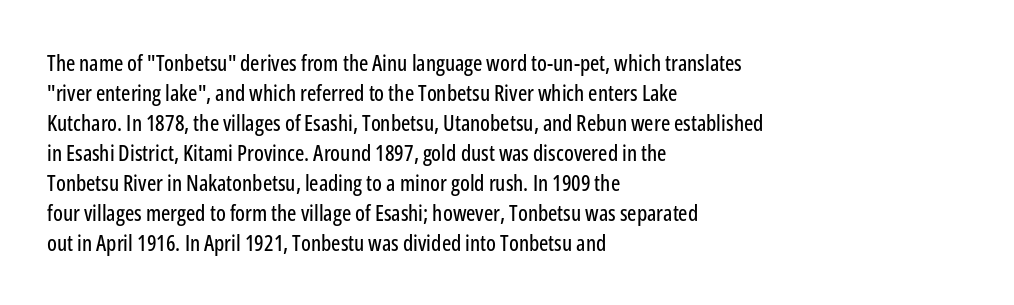
The image shows 22 px text type, upright; set left-aligned, normal line spacing (1.36x), normal letter spacing, not underlined.
